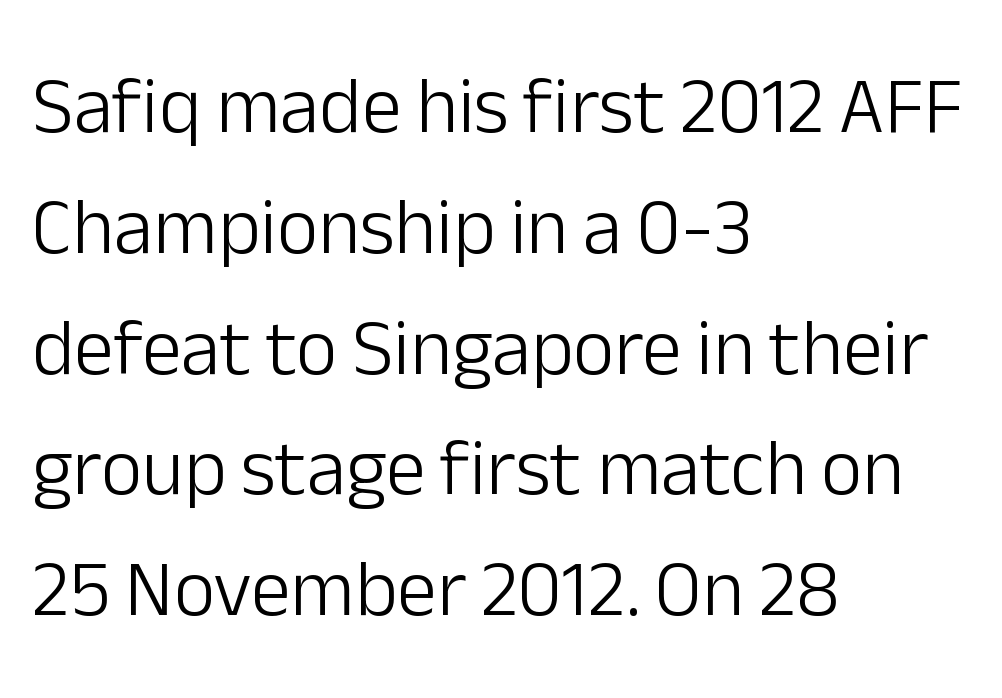
A normal amount of white space separates one row of letters from the next. A typesetter would call this proportional, since set widths differ per character. These lines are composed in type without serifs. The words here are not underlined.
